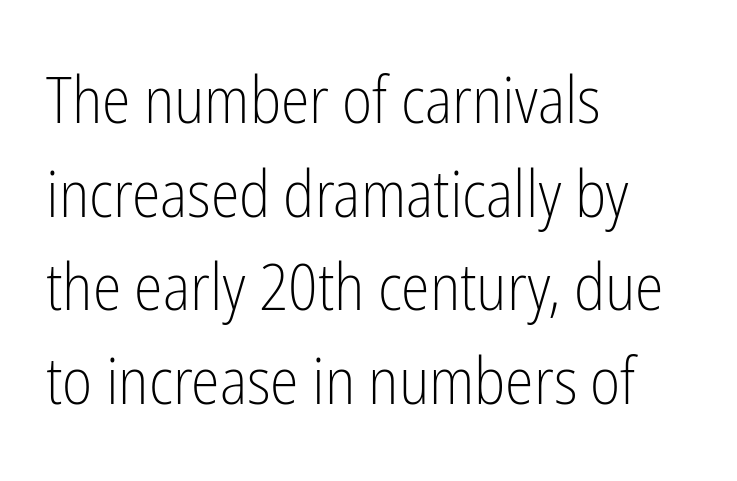
The image shows 65 px light, condensed sans-serif type, upright; set left-aligned, normal line spacing (1.44x), normal letter spacing, not underlined; low stroke contrast and a medium x-height.
